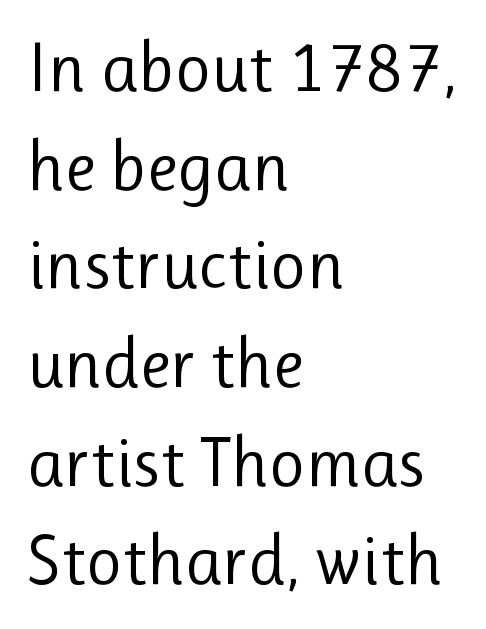
The image shows 70 px regular-weight sans-serif type, upright; set left-aligned, normal line spacing (1.41x), normal letter spacing, not underlined; low stroke contrast and a medium x-height.
